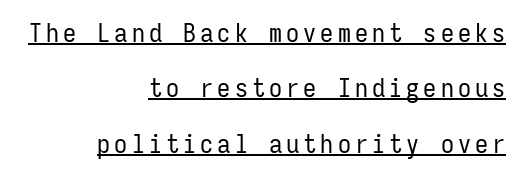
Q: Is the text bold? A: No.
Q: Is the text italic (slanted)? A: No, it is upright.
Q: Is the text underlined? A: Yes.
Q: How is the paragraph aligned? A: Right-aligned.
Q: Is the spacing between lines tight, normal or loose? A: Loose.
